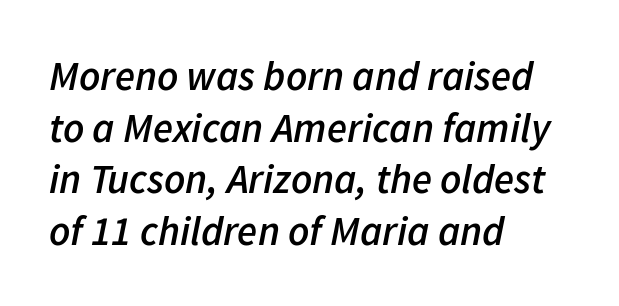
Q: Is the text bold? A: Semi-bold.
Q: Is the text italic (slanted)? A: Yes, it leans right by about 11 degrees.
Q: Is the text underlined? A: No.
Q: How is the paragraph aligned? A: Left-aligned.
Q: Is the spacing between letters normal or unusually wide? A: Normal.
Q: Is the spacing between lines tight, normal or loose? A: Normal.
Q: Width (condensed, normal, or wide)? A: Normal.
Q: Stroke contrast? A: Low.
Q: x-height? A: Medium.
Q: Monospaced? A: No.
